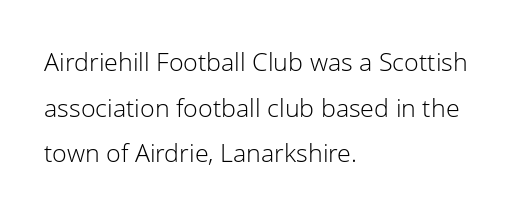
Characters remain perfectly vertical along every line. This sample is left-justified, so line endings fall wherever the words run out. Check under the words: just untouched page. The horizontal fit of the characters is conventional and even. Heaviness? Minimal to ordinary, like unemphasized prose.
